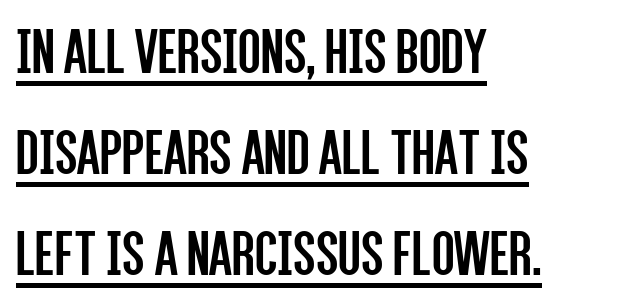
Q: Is the text bold? A: No.
Q: Is the text italic (slanted)? A: No, it is upright.
Q: Is the typeface a serif or a sans-serif typeface? A: Sans-serif.
Q: Is the text underlined? A: Yes.
Q: How is the paragraph aligned? A: Left-aligned.
Q: Is the spacing between letters normal or unusually wide? A: Normal.
Q: Is the spacing between lines tight, normal or loose? A: Normal.
Q: Width (condensed, normal, or wide)? A: Condensed.
Q: Stroke contrast? A: Low.
Q: x-height? A: Large.
Q: Monospaced? A: No.
